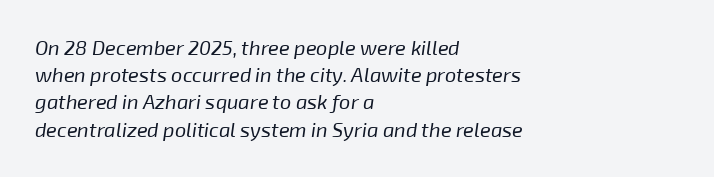
Italic? Definitely — the glyphs are oblique. Nobody touched the tracking dial on this one. Anything drawn beneath the words? Only blank space. A typesetter would call this leading conventional body-copy spacing. The cut favours lightness, reaching ordinary text weight at its darkest. These lines stack with their left ends in a neat column.
